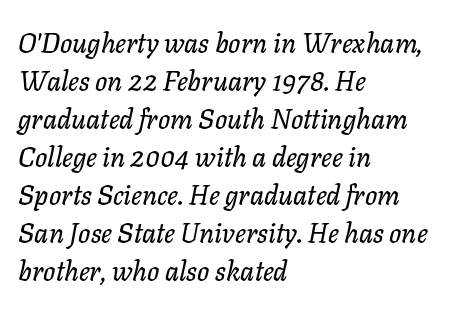
Q: Is the text italic (slanted)? A: Yes, it leans right by about 11 degrees.
Q: Is the text underlined? A: No.
Q: How is the paragraph aligned? A: Left-aligned.
Q: Is the spacing between letters normal or unusually wide? A: Normal.
Q: Is the spacing between lines tight, normal or loose? A: Normal.
